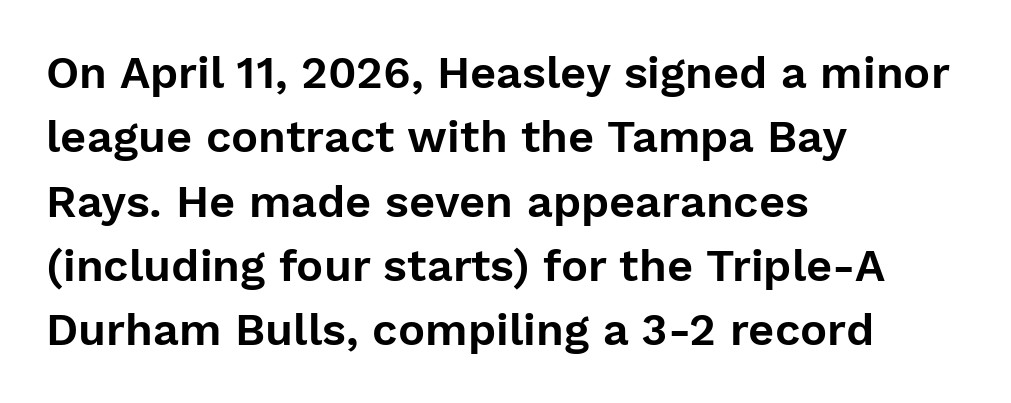
{"serif": "no", "italic": "no", "width": "normal", "stroke_contrast": "low", "x_height": "medium", "monospaced": "no", "underline": "no", "align": "left", "line_spacing": "normal", "line_spacing_ratio": 1.43, "letter_spacing": "normal", "letter_spacing_em": 0.0, "glyph_px": 45}
